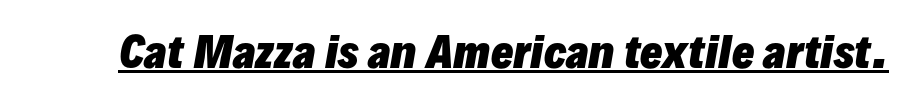
A typographer would call this underscored text. Characters are canted at an angle relative to the baseline's perpendicular. Tracking here is standard; glyphs follow each other at the usual distance. Is this a fixed-width face? No — the glyphs have proportional, varying widths. Emphasis by weight is at full strength: bold.
